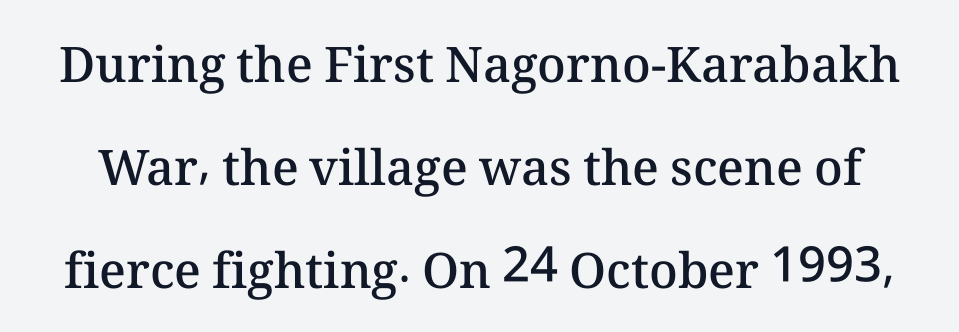
The zone under the glyphs is completely vacant. In terms of letterspacing, this is plain default setting. In terms of weight, the rendering is demibold, just under bold. Looks like regular typesetting: each glyph gets only the width it needs. Leading: increased.
